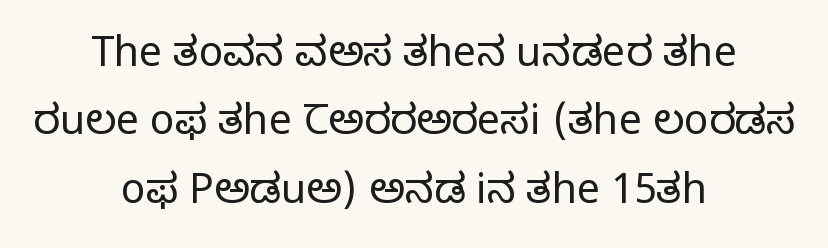
Q: Is the text bold? A: No.
Q: Is the text italic (slanted)? A: No, it is upright.
Q: Is the typeface a serif or a sans-serif typeface? A: Serif.
Q: Is the text underlined? A: No.
Q: How is the paragraph aligned? A: Centered.
Q: Is the spacing between letters normal or unusually wide? A: Normal.
Q: Is the spacing between lines tight, normal or loose? A: Normal.
Q: Width (condensed, normal, or wide)? A: Normal.
Q: Stroke contrast? A: Low.
Q: x-height? A: Large.
Q: Monospaced? A: No.
